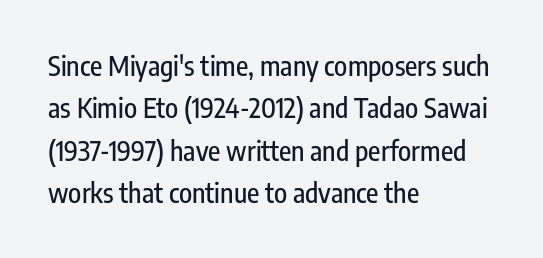
The image shows 27 px text type, upright; set left-aligned, normal line spacing (1.57x), normal letter spacing, not underlined.
